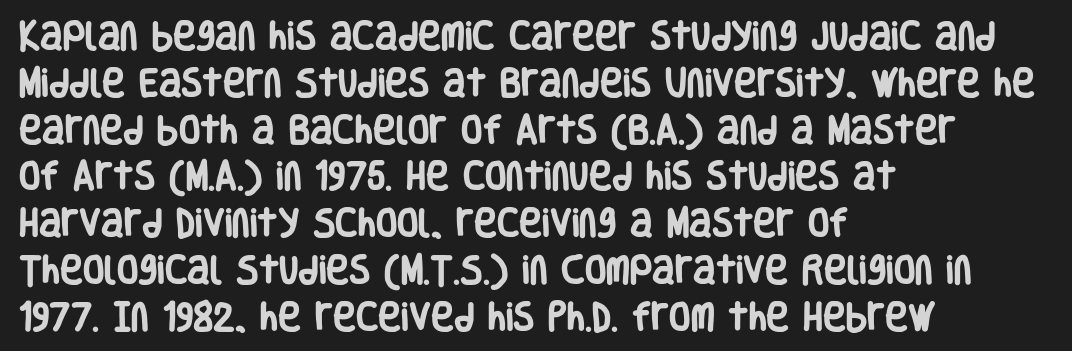
The passage shown is emphatically bold. Interline gaps are of average width in this sample. A student would call this left alignment; a typographer would say flush left, rag right. The line texture is even and compact thanks to regular tracking. Ordinary non-slanted type is in use. The passage shown is typed in a proportional face where columns would drift.
